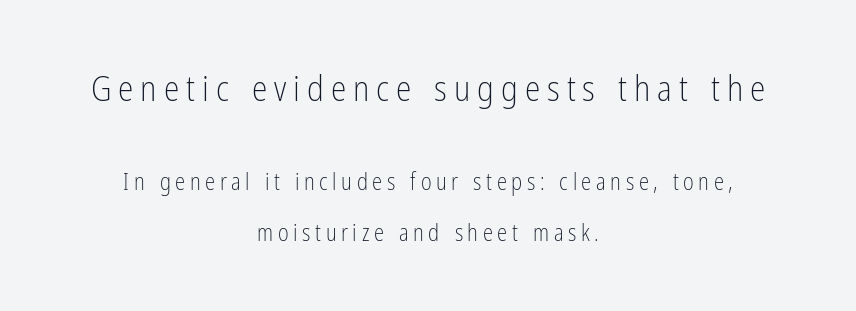
Q: Is the text bold? A: No.
Q: Is the text italic (slanted)? A: No, it is upright.
Q: Is the typeface a serif or a sans-serif typeface? A: Sans-serif.
Q: Is the text underlined? A: No.
Q: How is the paragraph aligned? A: Centered.
Q: Is the spacing between letters normal or unusually wide? A: Unusually wide.
Q: Is the spacing between lines tight, normal or loose? A: Loose.
Q: Which block of text is set in a larger size, the first (top) or the second (bottom)? A: The first (top) one.
Q: Width (condensed, normal, or wide)? A: Condensed.
Q: Stroke contrast? A: Low.
Q: x-height? A: Medium.
Q: Monospaced? A: No.
